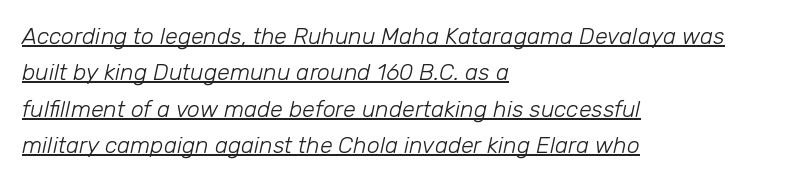
The weight would be labelled regular, book, light, or lighter still. Standard letterfit; no display-style spreading of the glyphs. Reading down the column, the eye jumps a familiar distance to each next line. A baseline rule has been typeset under these characters.
